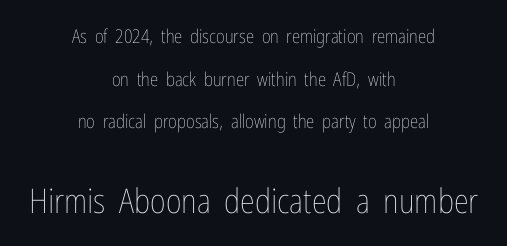
{"italic": "no", "bold": "no", "weight": "thin", "width": "condensed", "stroke_contrast": "low", "x_height": "medium", "monospaced": "no", "underline": "no", "align": "center", "line_spacing": "loose", "line_spacing_ratio": 2.24, "letter_spacing": "normal", "letter_spacing_em": 0.0, "larger_block": "second", "size_ratio": 1.79, "glyph_px": 34}
